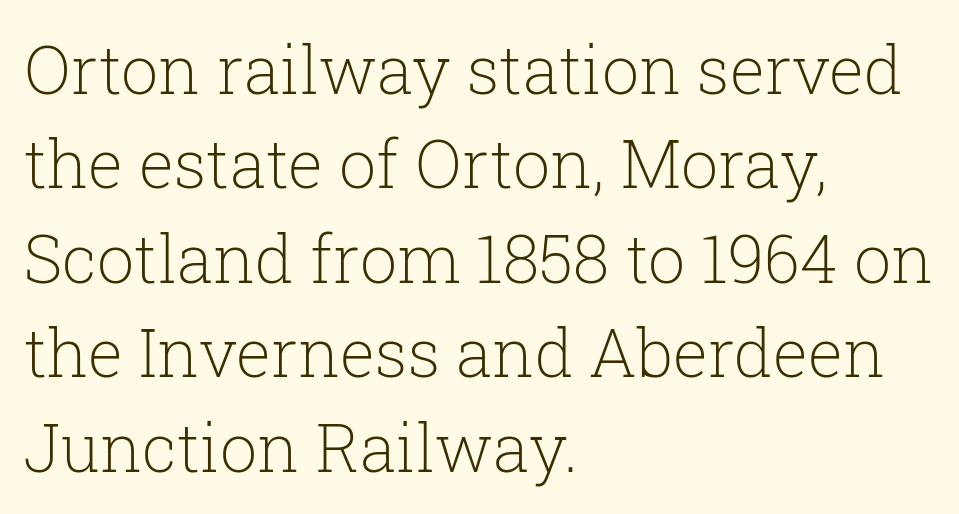
{"serif": "yes", "italic": "no", "bold": "no", "weight": "light", "width": "normal", "stroke_contrast": "low", "x_height": "medium", "monospaced": "no", "underline": "no", "align": "left", "line_spacing": "normal", "line_spacing_ratio": 1.43, "letter_spacing": "normal", "letter_spacing_em": 0.0, "glyph_px": 66}
